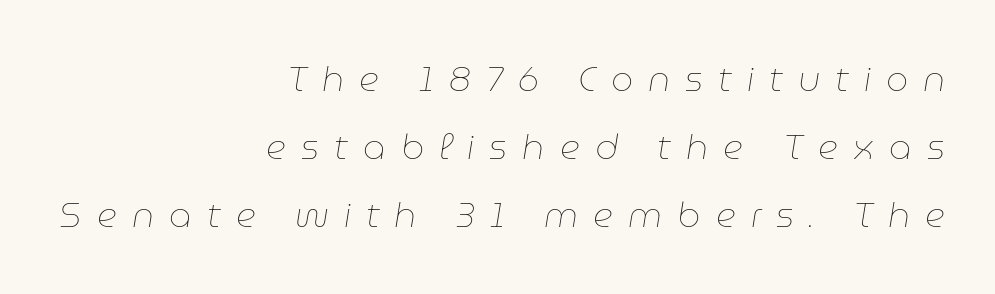
Think of a printed novel: that variable character pitch is what you see here. Quick note: italic. Between one letter and the next there's a generous, obvious gap. No letter is thick-stroked: the sample isn't bold. Does the copy run flush right? Yes — the right margin is perfectly even. Descender tails drop into unmarked territory.
